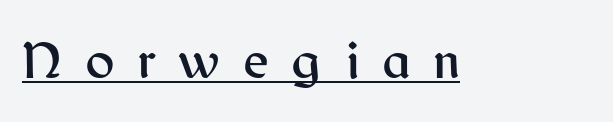
{"serif": "no", "italic": "no", "width": "normal", "stroke_contrast": "medium", "x_height": "medium", "monospaced": "no", "underline": "yes", "letter_spacing": "wide", "letter_spacing_em": 0.41, "glyph_px": 55}
